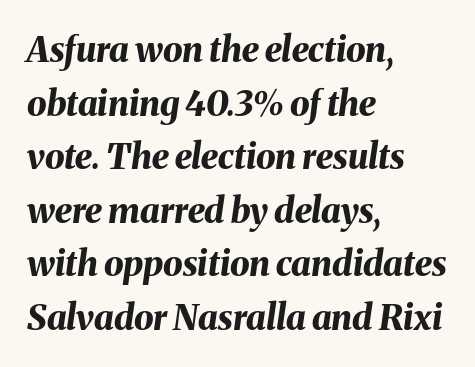
{"italic": "yes", "lean": "right", "slant_degrees": 8, "bold": "yes", "weight": "bold", "width": "normal", "stroke_contrast": "medium", "x_height": "medium", "monospaced": "no", "underline": "no", "align": "left", "line_spacing": "normal", "line_spacing_ratio": 1.53, "letter_spacing": "normal", "letter_spacing_em": 0.0, "glyph_px": 35}
